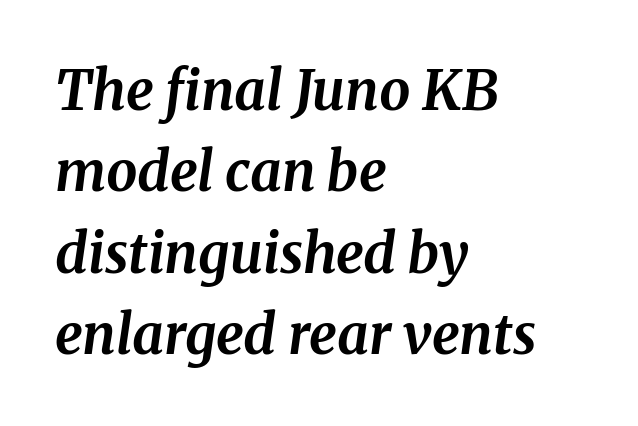
{"serif": "yes", "italic": "yes", "lean": "right", "slant_degrees": 8, "bold": "yes", "weight": "bold", "width": "normal", "stroke_contrast": "medium", "x_height": "medium", "monospaced": "no", "underline": "no", "align": "left", "line_spacing": "normal", "line_spacing_ratio": 1.48, "letter_spacing": "normal", "letter_spacing_em": 0.0, "glyph_px": 55}
